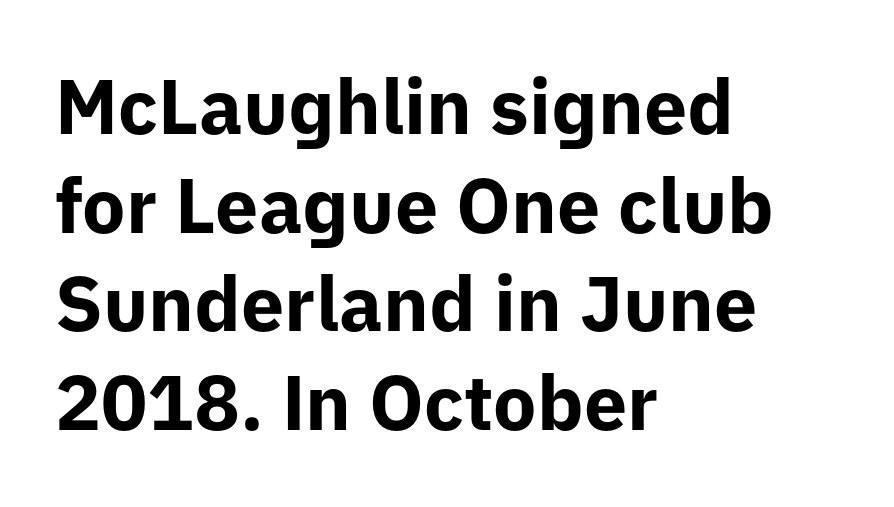
The text was rendered using a sans face with plain stroke endings. The zone under the glyphs is completely vacant. Heavy-handed strokes throughout: this text is bold. Horizontal bands of white between lines are of average thickness.
